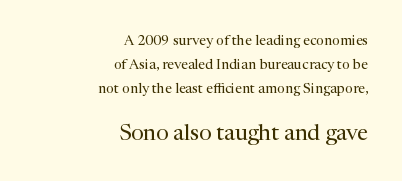
The image shows 22 px text type, upright; set right-aligned, line spacing 1.71x, normal letter spacing, not underlined; the second (bottom) block is 1.57x larger.
